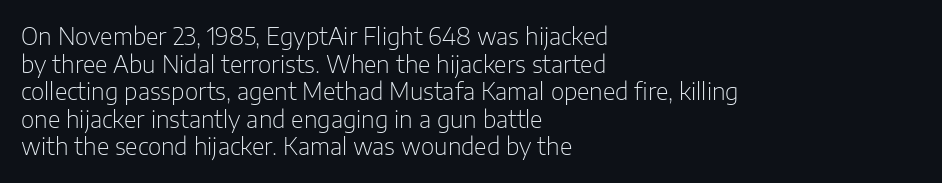
The image shows 23 px text type, upright; set left-aligned, line spacing 1.2x, normal letter spacing, not underlined.
